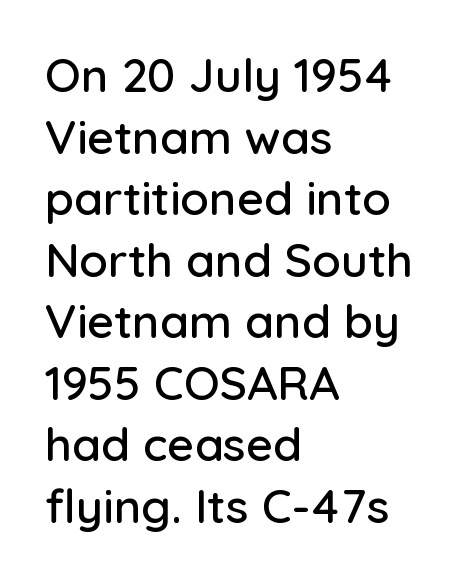
Q: Is the text italic (slanted)? A: No, it is upright.
Q: Is the typeface a serif or a sans-serif typeface? A: Sans-serif.
Q: Is the text underlined? A: No.
Q: How is the paragraph aligned? A: Left-aligned.
Q: Is the spacing between letters normal or unusually wide? A: Normal.
Q: Is the spacing between lines tight, normal or loose? A: Normal.
Q: Width (condensed, normal, or wide)? A: Normal.
Q: Stroke contrast? A: Low.
Q: x-height? A: Medium.
Q: Monospaced? A: No.
